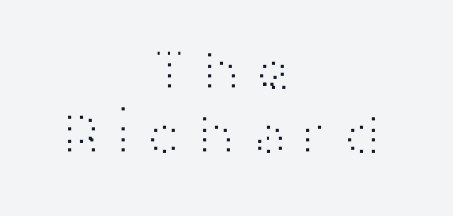
Q: Is the text bold? A: No.
Q: Is the text italic (slanted)? A: No, it is upright.
Q: Is the typeface a serif or a sans-serif typeface? A: Sans-serif.
Q: Is the text underlined? A: No.
Q: How is the paragraph aligned? A: Centered.
Q: Is the spacing between lines tight, normal or loose? A: Tight.
Q: Width (condensed, normal, or wide)? A: Wide.
Q: Stroke contrast? A: High.
Q: x-height? A: Medium.
Q: Monospaced? A: No.
